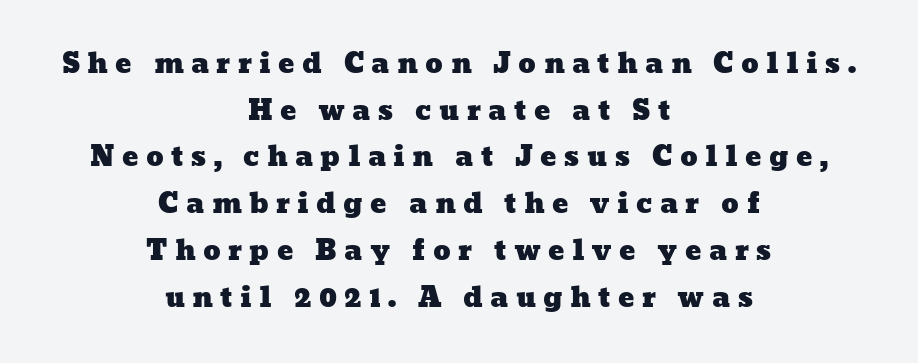
The image shows 27 px text type; set centered, line spacing 1.73x, unusually wide letter spacing (+0.27 em), not underlined.
